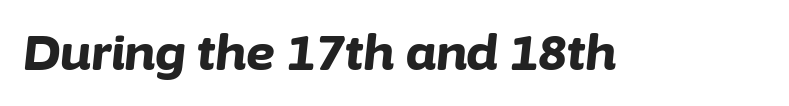
Q: Is the text bold? A: Yes.
Q: Is the text italic (slanted)? A: Yes, it leans right by about 6 degrees.
Q: Is the text underlined? A: No.
Q: Is the spacing between letters normal or unusually wide? A: Normal.
Q: Width (condensed, normal, or wide)? A: Normal.
Q: Stroke contrast? A: Low.
Q: x-height? A: Medium.
Q: Monospaced? A: No.
